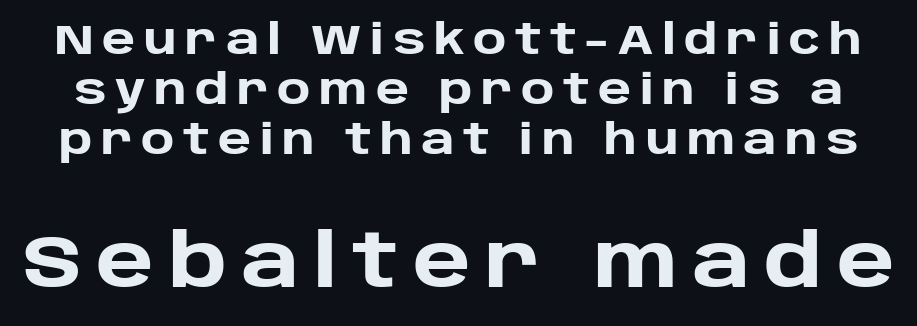
{"serif": "no", "italic": "no", "bold": "yes", "weight": "heavy", "width": "normal", "stroke_contrast": "low", "x_height": "large", "monospaced": "no", "underline": "no", "line_spacing_ratio": 1.19, "letter_spacing": "wide", "letter_spacing_em": 0.2, "larger_block": "second", "size_ratio": 1.74, "glyph_px": 73}
